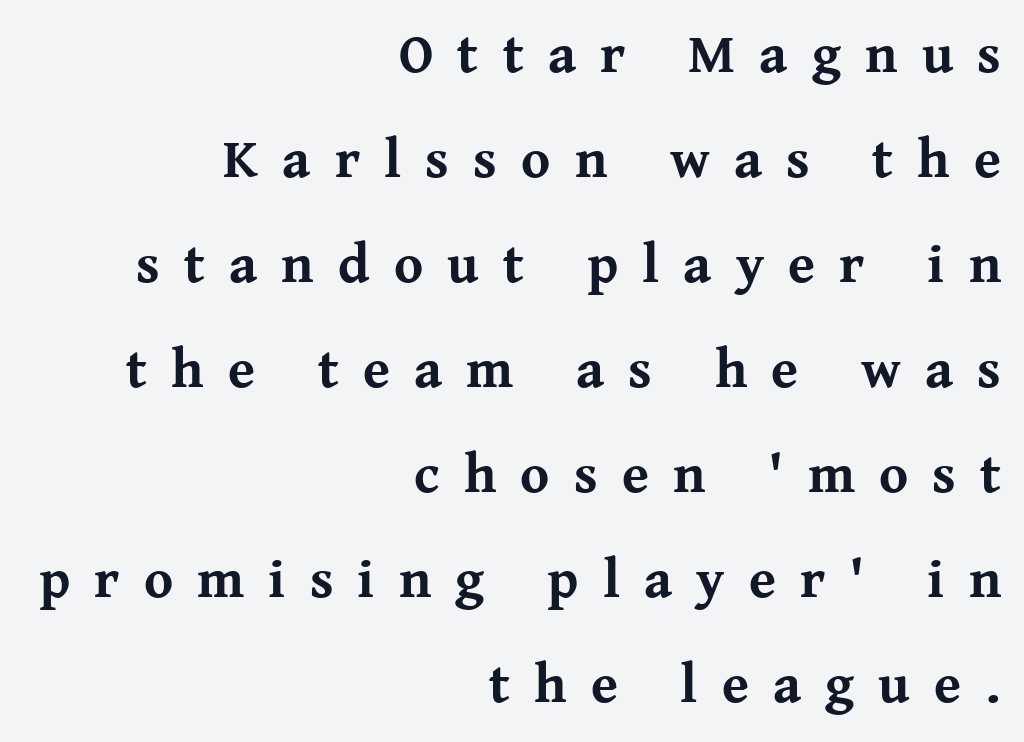
Q: Is the text bold? A: Yes.
Q: Is the text italic (slanted)? A: No, it is upright.
Q: Is the typeface a serif or a sans-serif typeface? A: Serif.
Q: Is the text underlined? A: No.
Q: How is the paragraph aligned? A: Right-aligned.
Q: Is the spacing between letters normal or unusually wide? A: Unusually wide.
Q: Is the spacing between lines tight, normal or loose? A: Loose.
Q: Width (condensed, normal, or wide)? A: Normal.
Q: Stroke contrast? A: Medium.
Q: x-height? A: Medium.
Q: Monospaced? A: No.
